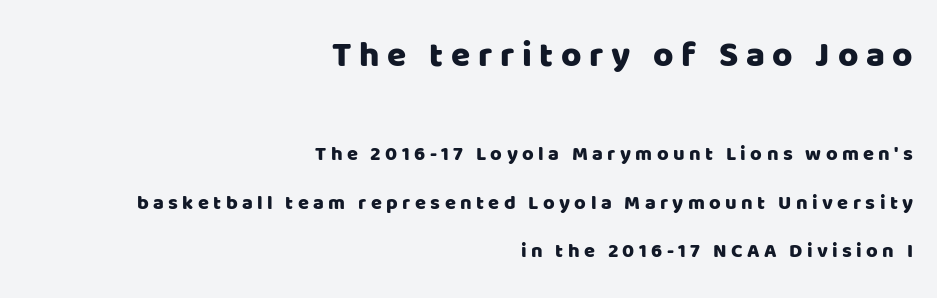
Think of a printed novel: that variable character pitch is what you see here. Anything drawn beneath the words? Only blank space. Nope, no serifs anywhere on these letters. The passage shown has open, widely tracked lettering throughout. Top chunk: large. Bottom chunk: small. The rag falls on the left side of this text block.
